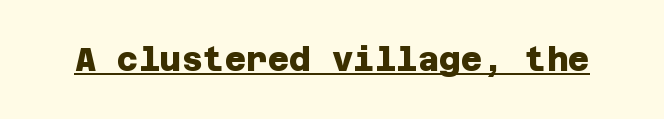
{"serif": "no", "bold": "yes", "weight": "heavy", "width": "normal", "stroke_contrast": "low", "x_height": "large", "underline": "yes", "letter_spacing": "normal", "letter_spacing_em": 0.0, "glyph_px": 33}
